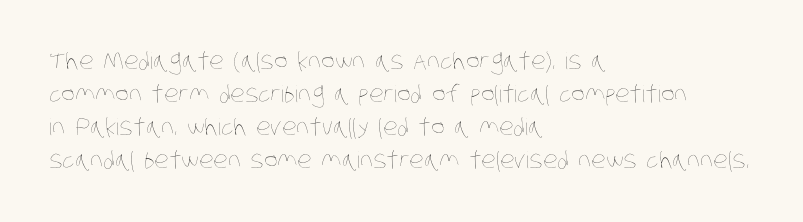
Q: Is the text bold? A: No.
Q: Is the text underlined? A: No.
Q: How is the paragraph aligned? A: Left-aligned.
Q: Is the spacing between letters normal or unusually wide? A: Normal.
Q: Is the spacing between lines tight, normal or loose? A: Normal.
